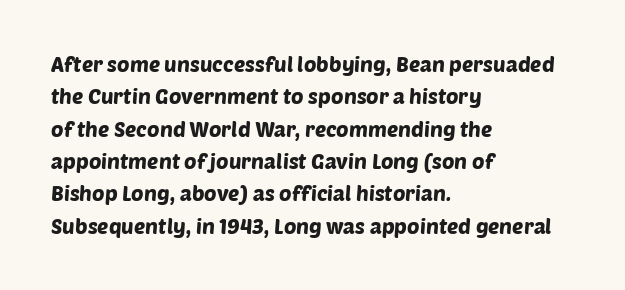
Type without underlining. Left-aligned paragraph, ragged on the right. Words appear dense and cohesive because spacing is normal. The rows are spaced the way most documents space them.
